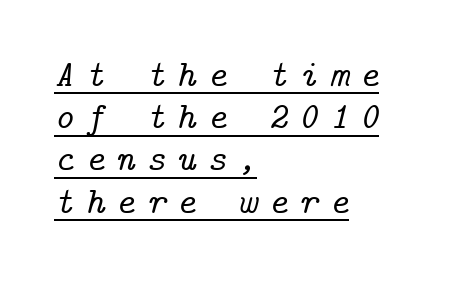
The image shows 37 px serif type, italic (leaning right); set left-aligned, tight line spacing (1.14x), unusually wide letter spacing (+0.3 em), underlined; low stroke contrast and a medium x-height.
